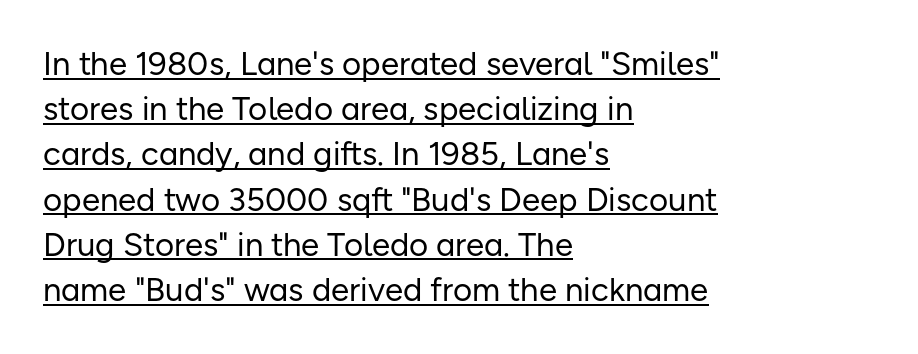
The image shows 33 px regular-weight sans-serif type, upright; set left-aligned, normal line spacing (1.37x), normal letter spacing, underlined; low stroke contrast and a medium x-height.
